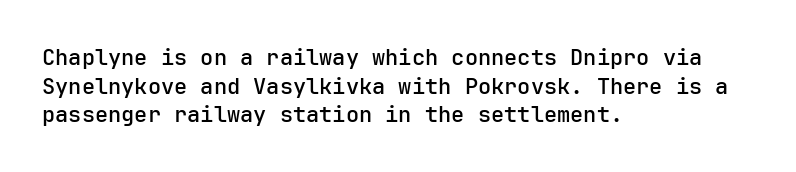
Q: Is the text italic (slanted)? A: No, it is upright.
Q: Is the text underlined? A: No.
Q: How is the paragraph aligned? A: Left-aligned.
Q: Is the spacing between letters normal or unusually wide? A: Normal.
Q: Is the spacing between lines tight, normal or loose? A: Normal.
